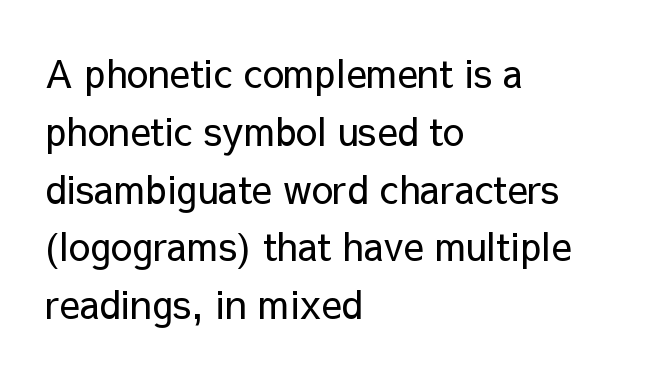
Q: Is the text bold? A: No.
Q: Is the text italic (slanted)? A: No, it is upright.
Q: Is the typeface a serif or a sans-serif typeface? A: Sans-serif.
Q: Is the text underlined? A: No.
Q: How is the paragraph aligned? A: Left-aligned.
Q: Is the spacing between letters normal or unusually wide? A: Normal.
Q: Is the spacing between lines tight, normal or loose? A: Normal.
Q: Width (condensed, normal, or wide)? A: Normal.
Q: Stroke contrast? A: Low.
Q: x-height? A: Medium.
Q: Monospaced? A: No.
